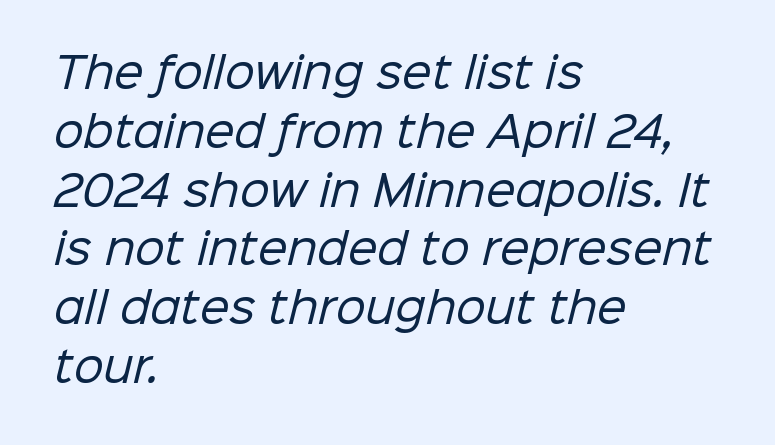
{"serif": "no", "bold": "no", "weight": "regular", "width": "normal", "stroke_contrast": "low", "x_height": "medium", "monospaced": "no", "underline": "no", "align": "left", "line_spacing": "normal", "line_spacing_ratio": 1.4, "letter_spacing": "normal", "letter_spacing_em": 0.0, "glyph_px": 42}
